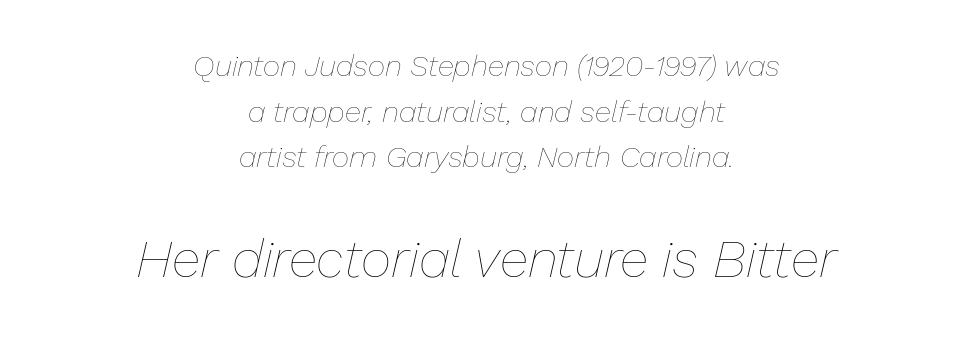
Q: Is the text bold? A: No.
Q: Is the text italic (slanted)? A: Yes, it leans right by about 13 degrees.
Q: Is the text underlined? A: No.
Q: How is the paragraph aligned? A: Centered.
Q: Is the spacing between letters normal or unusually wide? A: Normal.
Q: Is the spacing between lines tight, normal or loose? A: Normal.
Q: Which block of text is set in a larger size, the first (top) or the second (bottom)? A: The second (bottom) one.
Q: Width (condensed, normal, or wide)? A: Normal.
Q: Stroke contrast? A: Low.
Q: x-height? A: Medium.
Q: Monospaced? A: No.
